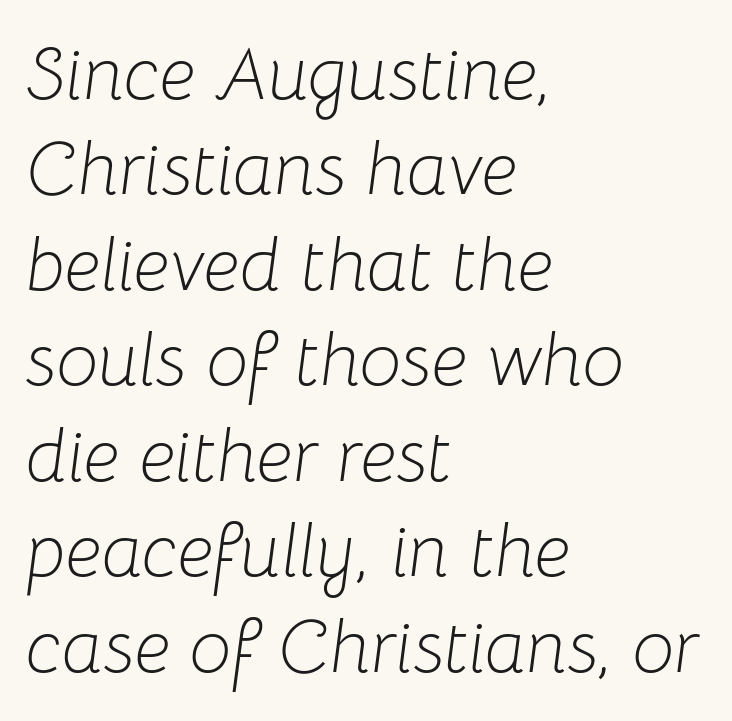
The designer left line spacing at the default. The lines are quadded left. This rendering features lettering with no underline. The rendering uses natural spacing where letterforms have individual widths.
